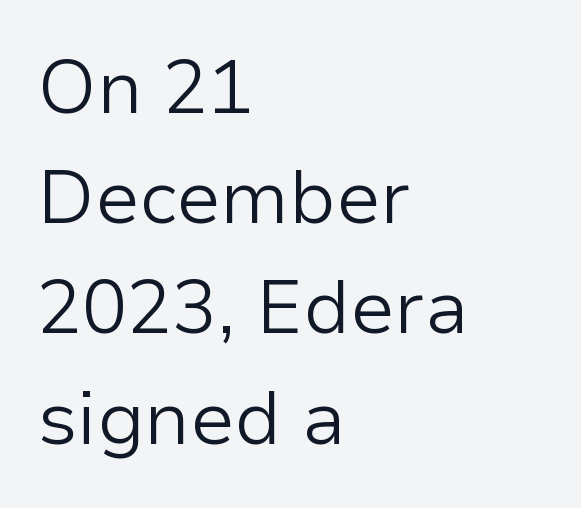
{"serif": "no", "italic": "no", "bold": "no", "weight": "light", "width": "normal", "stroke_contrast": "low", "x_height": "medium", "monospaced": "no", "underline": "no", "align": "left", "line_spacing": "normal", "line_spacing_ratio": 1.47, "letter_spacing": "normal", "letter_spacing_em": 0.0, "glyph_px": 75}
